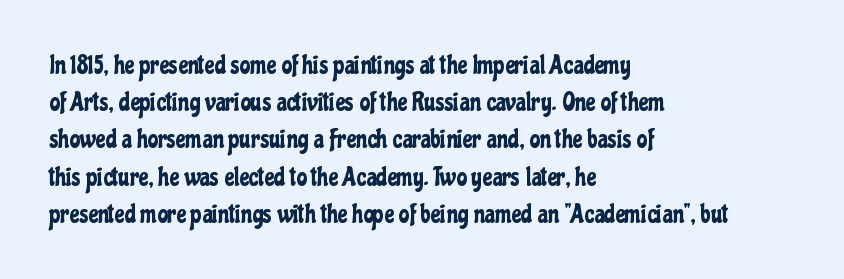
The passage is arranged the way most books set body copy — flush left. No extra tracking has been applied to these lines. You can tell it's not italic because the verticals are truly vertical. The leading is moderate, giving the passage an even texture. The specimen omits any rule beneath the text block's lines.
